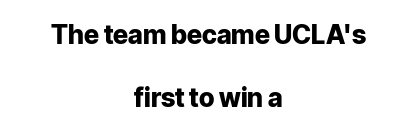
Line spacing here is loose. The strokes are fattened all the way to bold. The horizontal fit of the characters is conventional and even. The passage shown is not underscored anywhere.
